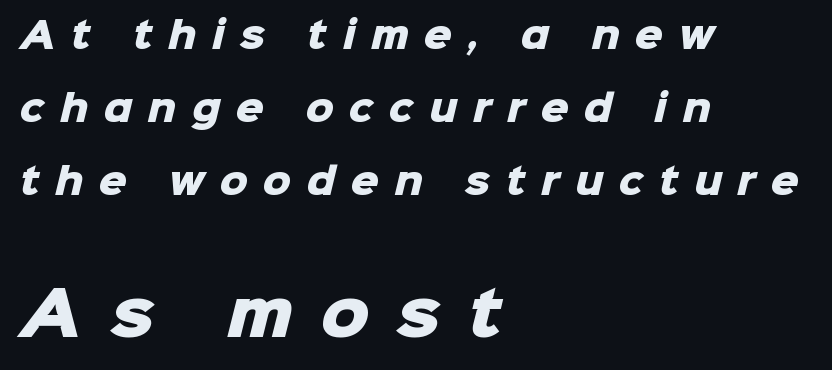
On the weight axis this lands at bold, roughly 700. The tracking jumps out immediately: characters are airy and widely separated. A bare baseline throughout the passage. Grotesque or geometric, the face here clearly has no serifs. Whoever set this chose breathing room over compactness in the vertical rhythm. Which chunk is bigger? The second one — the bottom block dwarfs the top.
